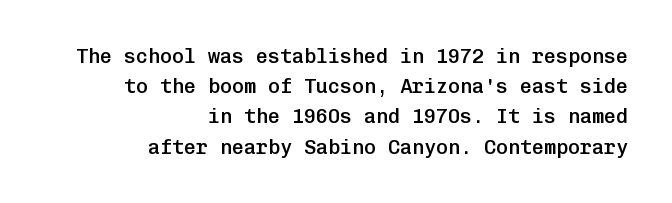
Stems and bowls a touch heavier than normal — semibold. Quick note: not italic, upright. In terms of leading, this rendering sits right in the middle. Where is the straight margin? On the right. The gap between lines stays unmarked.
